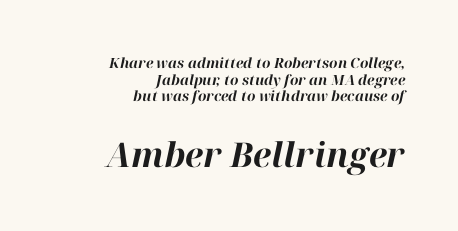
{"italic": "yes", "lean": "right", "slant_degrees": 12, "bold": "yes", "weight": "bold", "width": "normal", "stroke_contrast": "high", "x_height": "medium", "monospaced": "no", "underline": "no", "align": "right", "line_spacing_ratio": 1.19, "letter_spacing": "normal", "letter_spacing_em": 0.0, "larger_block": "second", "size_ratio": 2.43, "glyph_px": 34}
